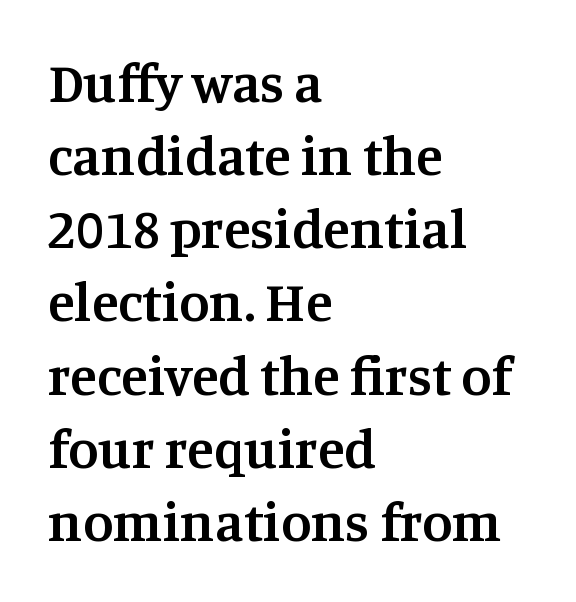
The image shows 55 px semibold serif type, upright; set left-aligned, normal line spacing (1.33x), normal letter spacing, not underlined; medium stroke contrast and a large x-height.
